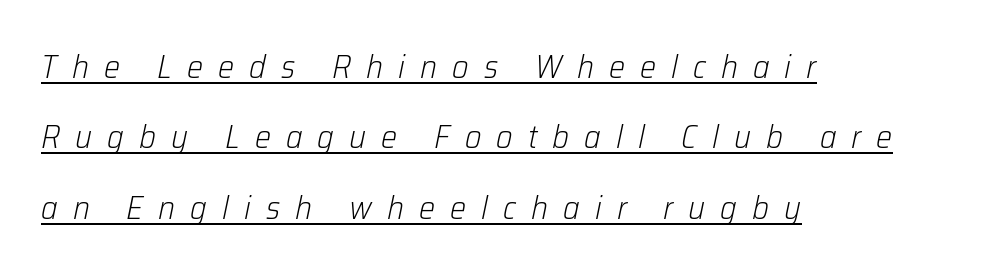
Q: Is the text bold? A: No.
Q: Is the text italic (slanted)? A: Yes, it leans right by about 12 degrees.
Q: Is the text underlined? A: Yes.
Q: How is the paragraph aligned? A: Left-aligned.
Q: Is the spacing between letters normal or unusually wide? A: Unusually wide.
Q: Is the spacing between lines tight, normal or loose? A: Loose.
Q: Width (condensed, normal, or wide)? A: Normal.
Q: Stroke contrast? A: Low.
Q: x-height? A: Medium.
Q: Monospaced? A: No.
